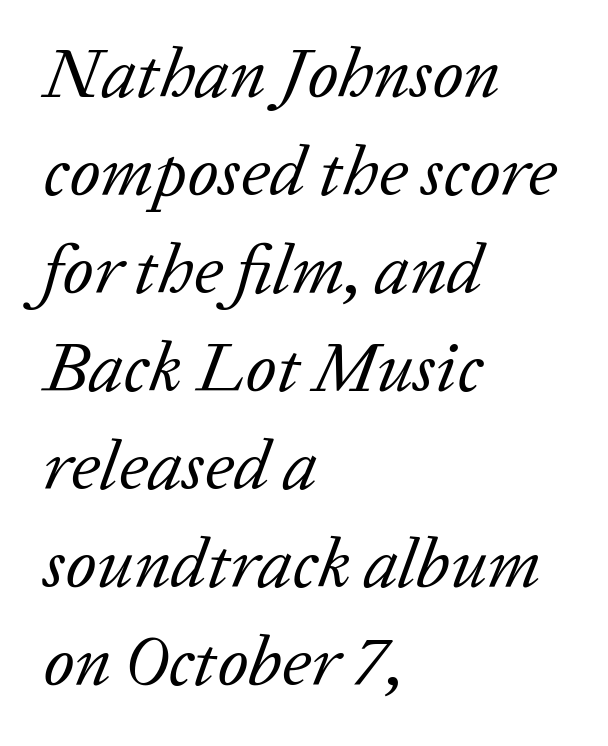
{"serif": "yes", "italic": "yes", "lean": "right", "slant_degrees": 20, "bold": "no", "weight": "regular", "width": "normal", "stroke_contrast": "low", "x_height": "medium", "monospaced": "no", "underline": "no", "align": "left", "line_spacing": "normal", "line_spacing_ratio": 1.38, "letter_spacing": "normal", "letter_spacing_em": 0.0, "glyph_px": 71}
